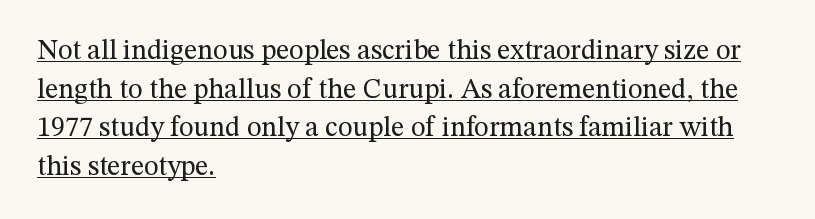
Q: Is the text bold? A: No.
Q: Is the text italic (slanted)? A: No, it is upright.
Q: Is the typeface a serif or a sans-serif typeface? A: Serif.
Q: Is the text underlined? A: Yes.
Q: How is the paragraph aligned? A: Left-aligned.
Q: Is the spacing between letters normal or unusually wide? A: Normal.
Q: Is the spacing between lines tight, normal or loose? A: Normal.
Q: Width (condensed, normal, or wide)? A: Normal.
Q: Stroke contrast? A: Medium.
Q: x-height? A: Medium.
Q: Monospaced? A: No.
